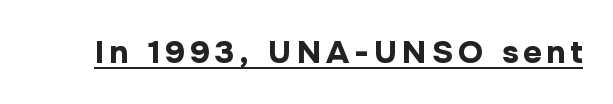
{"serif": "no", "italic": "no", "bold": "yes", "weight": "bold", "width": "normal", "stroke_contrast": "low", "x_height": "medium", "monospaced": "no", "underline": "yes", "glyph_px": 32}
